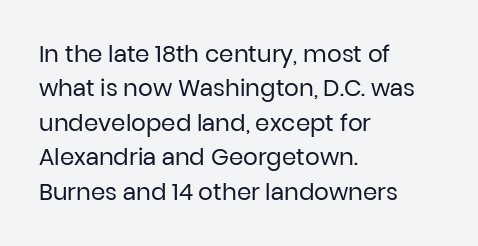
Observe the ordinary spacing: letters are neighbours, not strangers. Only glyphs here, with clear space below each row. Honestly, the row spacing looks completely unremarkable. No letter is thick-stroked: the sample isn't bold.
